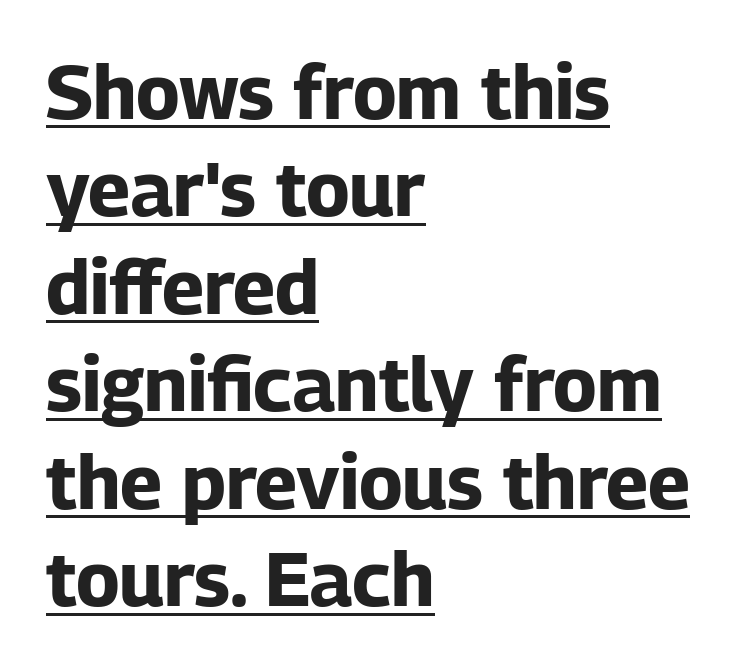
I'd describe the lettering as bold — thick and assertive. Does the copy run flush right? No — it runs flush left. Unlike a traditional serif, this face leaves its strokes unadorned. What decoration does the sample have? An underline. These lines were composed using upright roman letters.
